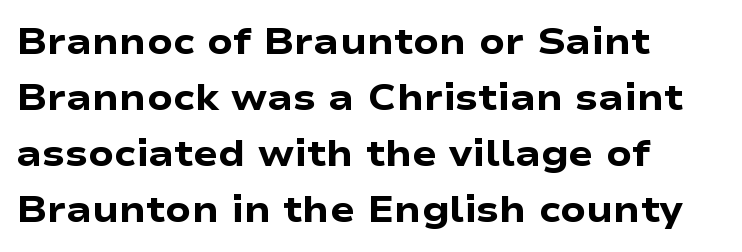
{"serif": "no", "italic": "no", "bold": "yes", "weight": "heavy", "width": "wide", "stroke_contrast": "low", "x_height": "medium", "monospaced": "no", "underline": "no", "align": "left", "line_spacing": "normal", "line_spacing_ratio": 1.51, "letter_spacing": "normal", "letter_spacing_em": 0.0, "glyph_px": 37}
